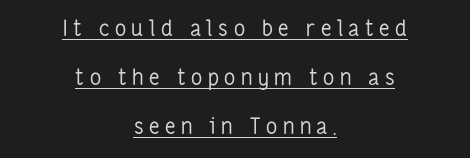
Q: Is the text bold? A: No.
Q: Is the text italic (slanted)? A: No, it is upright.
Q: Is the text underlined? A: Yes.
Q: How is the paragraph aligned? A: Centered.
Q: Is the spacing between letters normal or unusually wide? A: Unusually wide.
Q: Is the spacing between lines tight, normal or loose? A: Loose.
